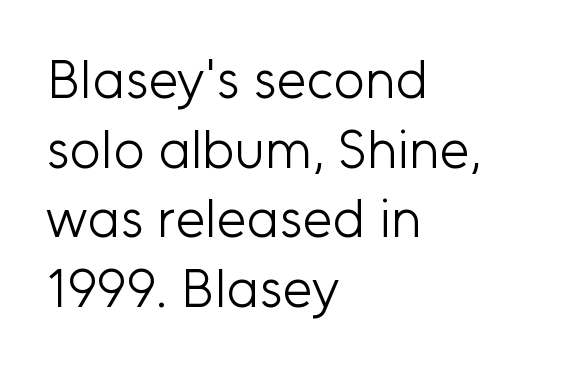
Q: Is the text bold? A: No.
Q: Is the text italic (slanted)? A: No, it is upright.
Q: Is the typeface a serif or a sans-serif typeface? A: Sans-serif.
Q: Is the text underlined? A: No.
Q: How is the paragraph aligned? A: Left-aligned.
Q: Is the spacing between letters normal or unusually wide? A: Normal.
Q: Is the spacing between lines tight, normal or loose? A: Normal.
Q: Width (condensed, normal, or wide)? A: Normal.
Q: Stroke contrast? A: Low.
Q: x-height? A: Medium.
Q: Monospaced? A: No.
